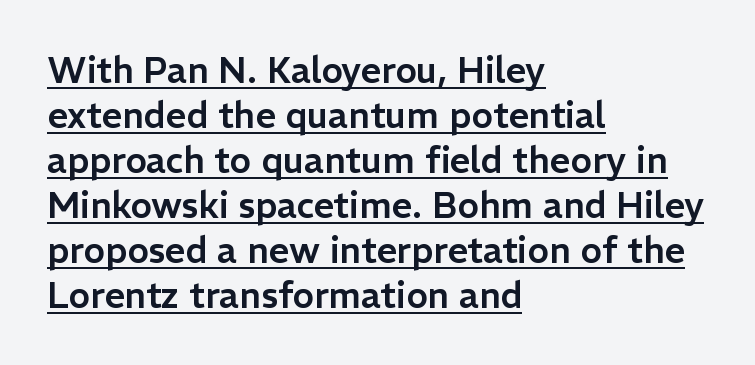
Q: Is the text italic (slanted)? A: No, it is upright.
Q: Is the typeface a serif or a sans-serif typeface? A: Sans-serif.
Q: Is the text underlined? A: Yes.
Q: How is the paragraph aligned? A: Left-aligned.
Q: Is the spacing between letters normal or unusually wide? A: Normal.
Q: Is the spacing between lines tight, normal or loose? A: Normal.
Q: Width (condensed, normal, or wide)? A: Normal.
Q: Stroke contrast? A: Low.
Q: x-height? A: Medium.
Q: Monospaced? A: No.
